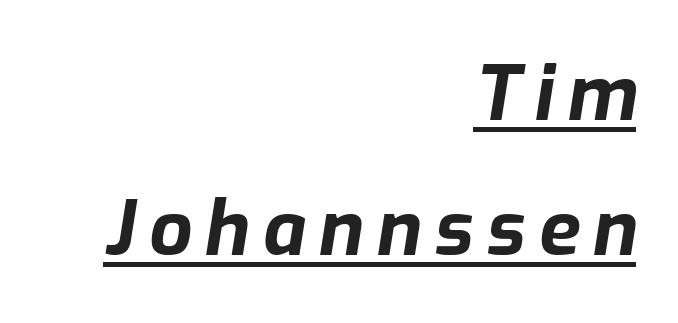
Q: Is the text bold? A: Yes.
Q: Is the text italic (slanted)? A: Yes, it leans right by about 9 degrees.
Q: Is the text underlined? A: Yes.
Q: How is the paragraph aligned? A: Right-aligned.
Q: Width (condensed, normal, or wide)? A: Normal.
Q: Stroke contrast? A: Low.
Q: x-height? A: Medium.
Q: Monospaced? A: No.
